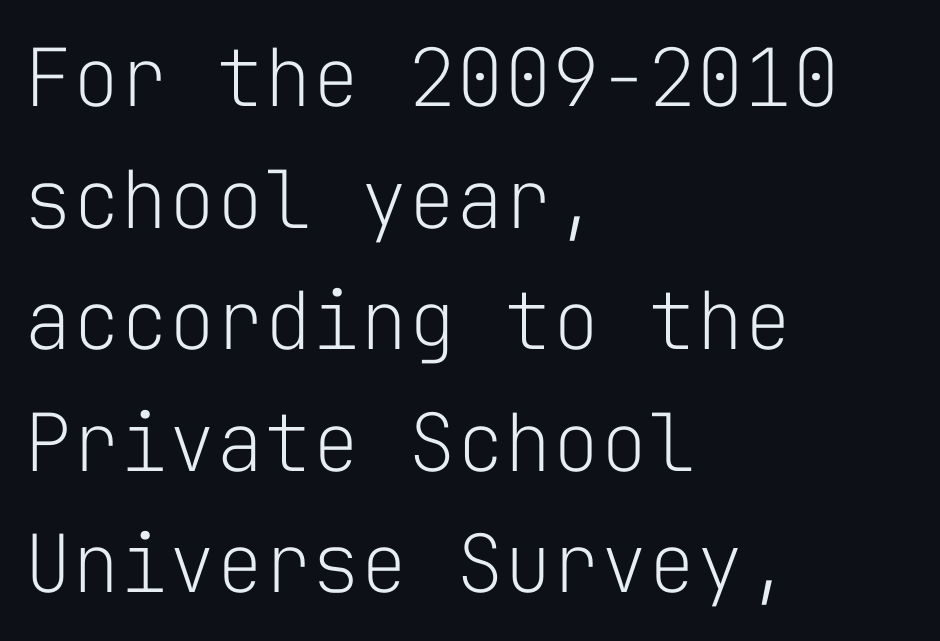
{"serif": "no", "italic": "no", "bold": "no", "weight": "light", "width": "normal", "stroke_contrast": "low", "x_height": "medium", "monospaced": "yes", "underline": "no", "align": "left", "line_spacing": "normal", "line_spacing_ratio": 1.52, "letter_spacing": "normal", "letter_spacing_em": 0.0, "glyph_px": 80}
